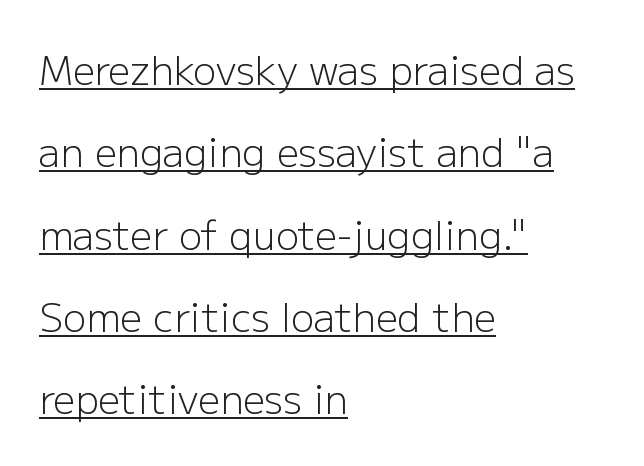
Does the copy run flush right? No — it runs flush left. Glyph-to-glyph distance matches everyday printed text. Widely set lines give the paragraph a tall, airy silhouette. Posture: vertical. A baseline rule has been typeset under these characters.
